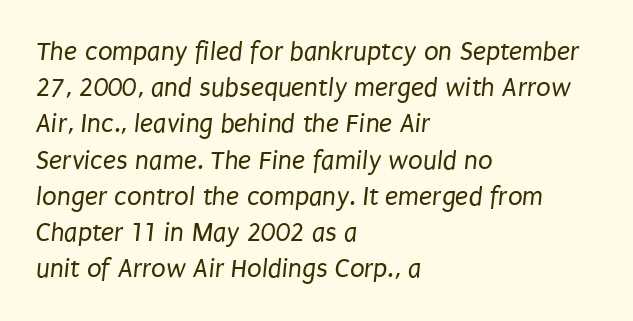
Leading: standard. Standard letterfit; no display-style spreading of the glyphs. The strokes are not fattened; the text isn't bold. All the whitespace from short lines collects on the right. Glance below the letters and you will spot only blank space.
